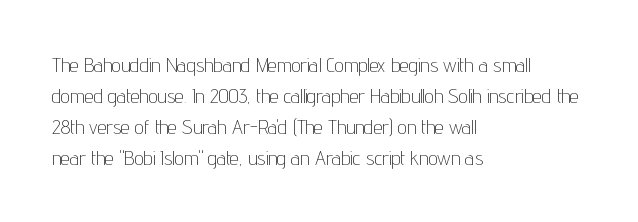
The face looks like a standard text weight, possibly lighter. The type is set solid horizontally, with unmodified tracking. The lettering stays uniformly vertical, giving the passage a roman look. Leading: standard. Casual observation: everything's shoved over to the left.
